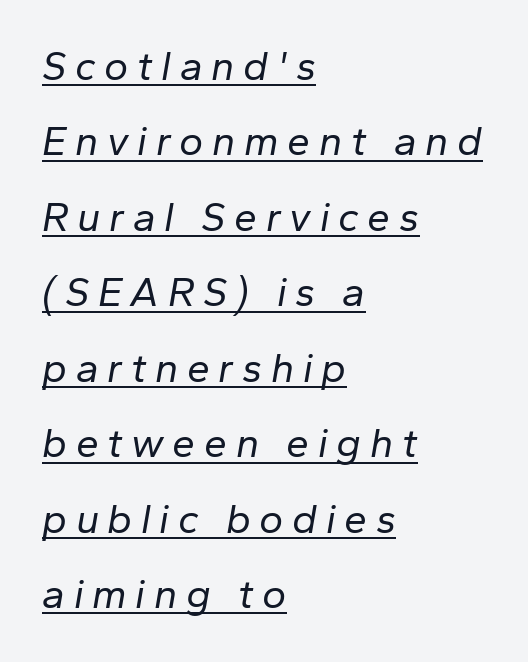
Q: Is the text bold? A: No.
Q: Is the text italic (slanted)? A: Yes, it leans right by about 10 degrees.
Q: Is the text underlined? A: Yes.
Q: How is the paragraph aligned? A: Left-aligned.
Q: Is the spacing between letters normal or unusually wide? A: Unusually wide.
Q: Width (condensed, normal, or wide)? A: Normal.
Q: Stroke contrast? A: Low.
Q: x-height? A: Medium.
Q: Monospaced? A: No.
